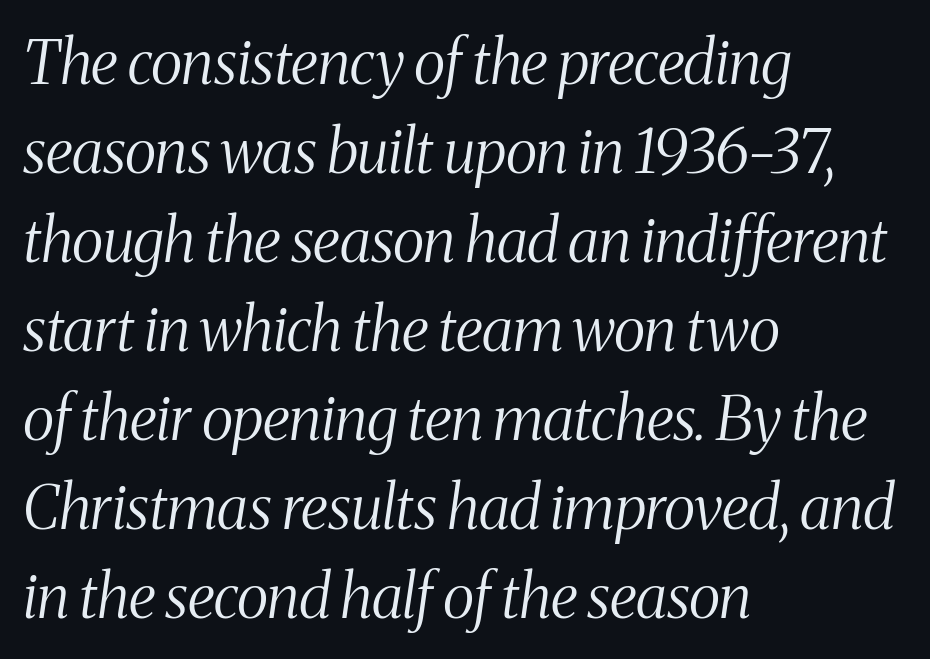
Q: Is the text bold? A: No.
Q: Is the text italic (slanted)? A: Yes, it leans right by about 8 degrees.
Q: Is the typeface a serif or a sans-serif typeface? A: Serif.
Q: Is the text underlined? A: No.
Q: How is the paragraph aligned? A: Left-aligned.
Q: Is the spacing between letters normal or unusually wide? A: Normal.
Q: Is the spacing between lines tight, normal or loose? A: Normal.
Q: Width (condensed, normal, or wide)? A: Condensed.
Q: Stroke contrast? A: Medium.
Q: x-height? A: Medium.
Q: Monospaced? A: No.
